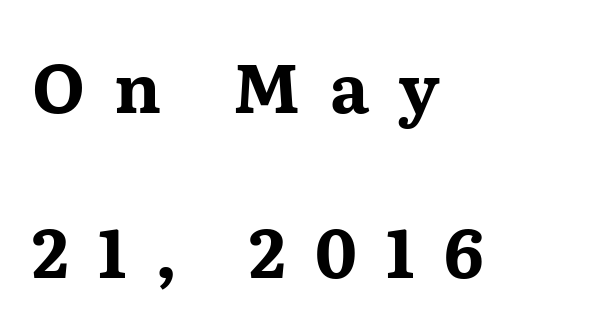
{"serif": "yes", "italic": "no", "bold": "yes", "weight": "bold", "width": "wide", "stroke_contrast": "medium", "x_height": "medium", "monospaced": "no", "underline": "no", "align": "left", "line_spacing": "loose", "line_spacing_ratio": 2.43, "letter_spacing": "wide", "letter_spacing_em": 0.43, "glyph_px": 68}
